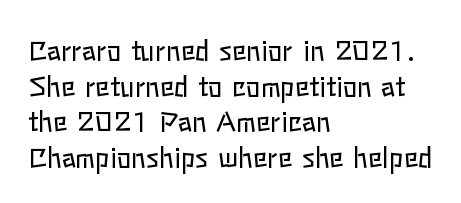
Notice how descenders clear the ascenders below comfortably — that's standard leading. Rule under the text: the space is simply empty. This rendering uses left alignment, leaving the right contour irregular. The type sits square on the baseline with zero lean. The font sits on the lighter half of the weight spectrum, regular included. The gaps between neighbouring characters are ordinary and unremarkable.
